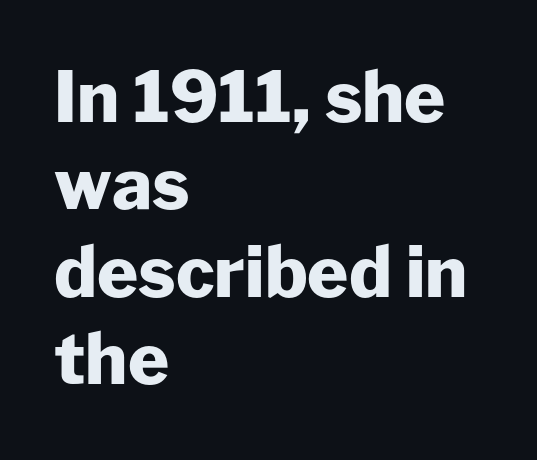
Q: Is the text bold? A: Yes.
Q: Is the text italic (slanted)? A: No, it is upright.
Q: Is the typeface a serif or a sans-serif typeface? A: Sans-serif.
Q: Is the text underlined? A: No.
Q: How is the paragraph aligned? A: Left-aligned.
Q: Is the spacing between letters normal or unusually wide? A: Normal.
Q: Is the spacing between lines tight, normal or loose? A: Normal.
Q: Width (condensed, normal, or wide)? A: Normal.
Q: Stroke contrast? A: Low.
Q: x-height? A: Medium.
Q: Monospaced? A: No.
